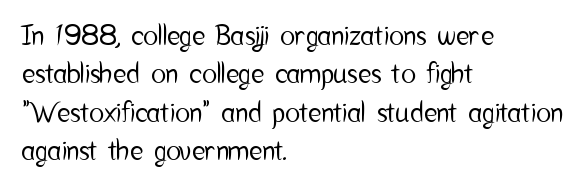
Q: Is the text italic (slanted)? A: No, it is upright.
Q: Is the typeface a serif or a sans-serif typeface? A: Sans-serif.
Q: Is the text underlined? A: No.
Q: How is the paragraph aligned? A: Left-aligned.
Q: Is the spacing between letters normal or unusually wide? A: Normal.
Q: Is the spacing between lines tight, normal or loose? A: Normal.
Q: Width (condensed, normal, or wide)? A: Condensed.
Q: Stroke contrast? A: Low.
Q: x-height? A: Medium.
Q: Monospaced? A: No.
